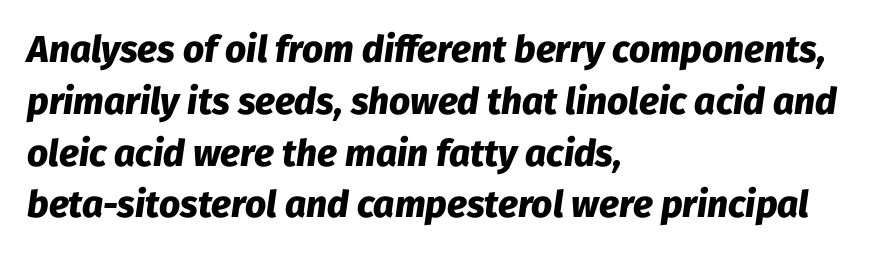
The image shows 37 px heavy type, italic (leaning right); set left-aligned, normal line spacing (1.4x), normal letter spacing, not underlined; low stroke contrast and a medium x-height.
